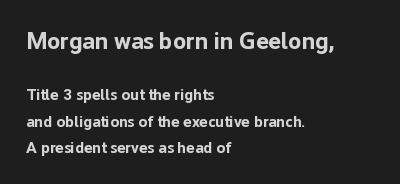
The letters in the upper block stand taller than those in the block below. Whoever set this chose a conventional vertical rhythm. This rendering uses left alignment, leaving the right contour irregular. The rendering uses a bold face; every stroke is thick and dark.
